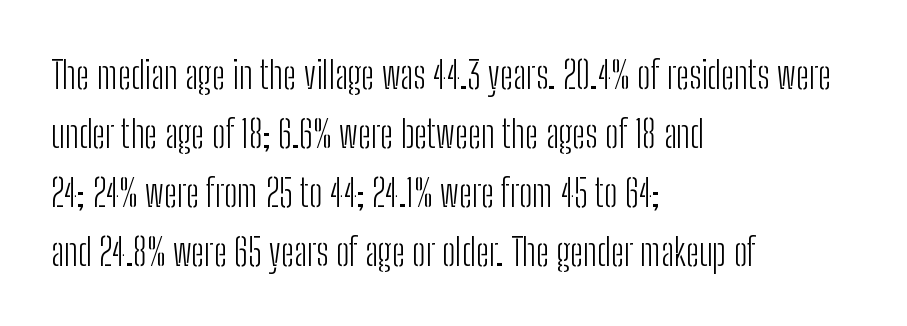
The image shows 38 px light, condensed sans-serif type, upright; set left-aligned, normal line spacing (1.55x), normal letter spacing, not underlined; low stroke contrast and a medium x-height.
